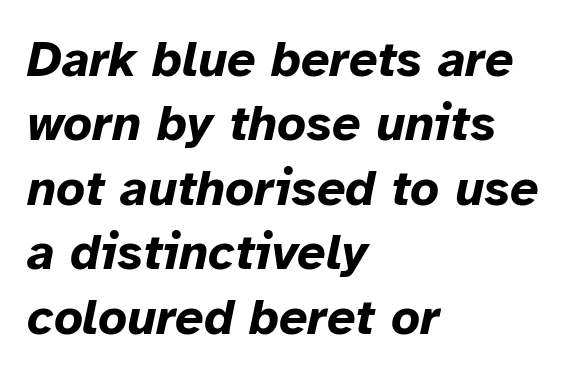
A typesetter would mark this as italic. Leading matches the norm, producing a regular column. Short note: letters normally spaced. The space directly below the letters is spotless.
